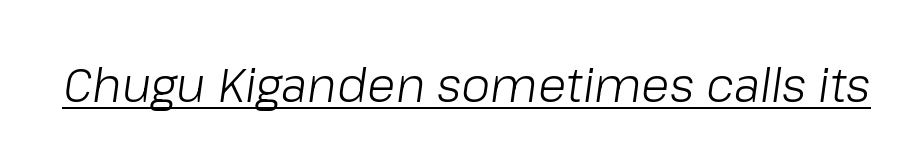
The font is comparable to plain body text, perhaps lighter. The horizontal fit of the characters is conventional and even. The font's italic variant was chosen for this text. The face used here is proportionally spaced, like ordinary book or web type.
